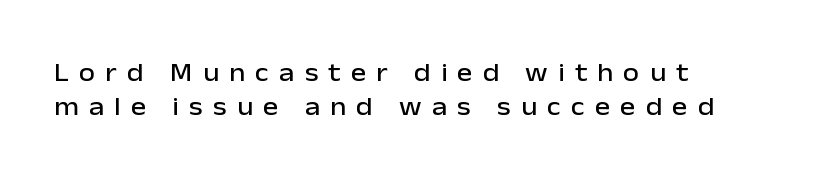
The image shows 26 px text type, upright; set left-aligned, normal line spacing (1.29x), unusually wide letter spacing (+0.39 em), not underlined.
